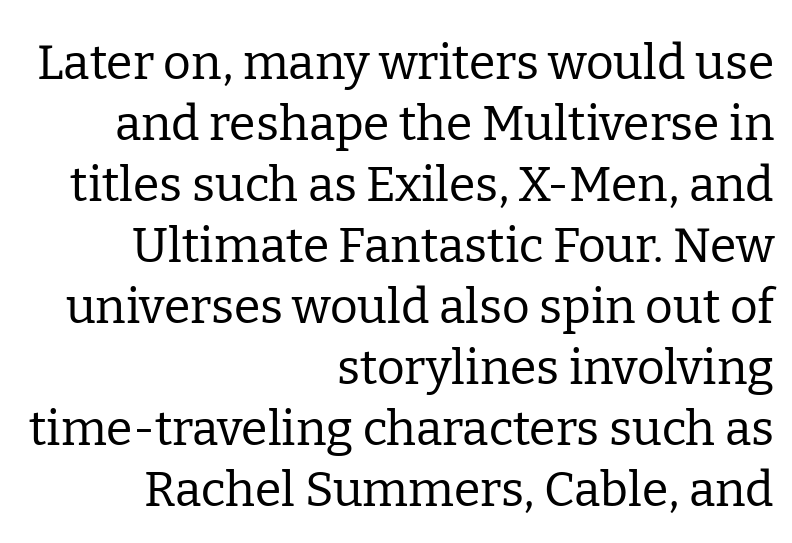
{"serif": "yes", "italic": "no", "bold": "no", "weight": "regular", "width": "normal", "stroke_contrast": "low", "x_height": "medium", "monospaced": "no", "underline": "no", "align": "right", "line_spacing": "normal", "line_spacing_ratio": 1.27, "letter_spacing": "normal", "letter_spacing_em": 0.0, "glyph_px": 48}
